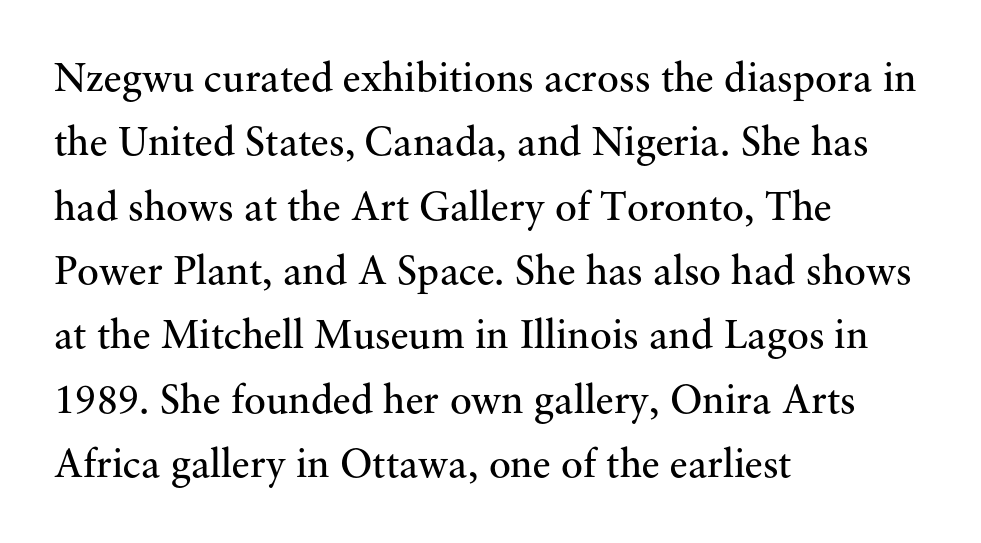
{"serif": "yes", "italic": "no", "bold": "no", "weight": "regular", "width": "normal", "stroke_contrast": "medium", "x_height": "small", "monospaced": "no", "underline": "no", "align": "left", "line_spacing": "normal", "line_spacing_ratio": 1.57, "letter_spacing": "normal", "letter_spacing_em": 0.0, "glyph_px": 41}
